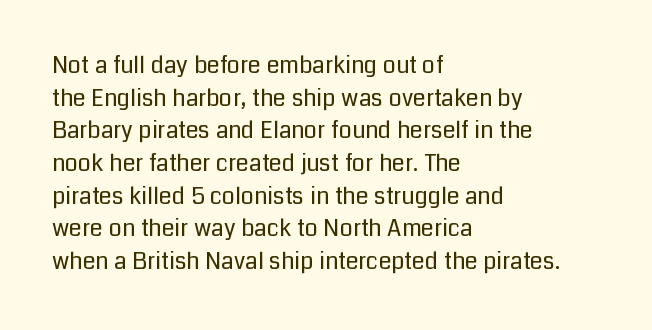
Q: Is the text bold? A: No.
Q: Is the text italic (slanted)? A: No, it is upright.
Q: Is the text underlined? A: No.
Q: How is the paragraph aligned? A: Left-aligned.
Q: Is the spacing between letters normal or unusually wide? A: Normal.
Q: Is the spacing between lines tight, normal or loose? A: Normal.
